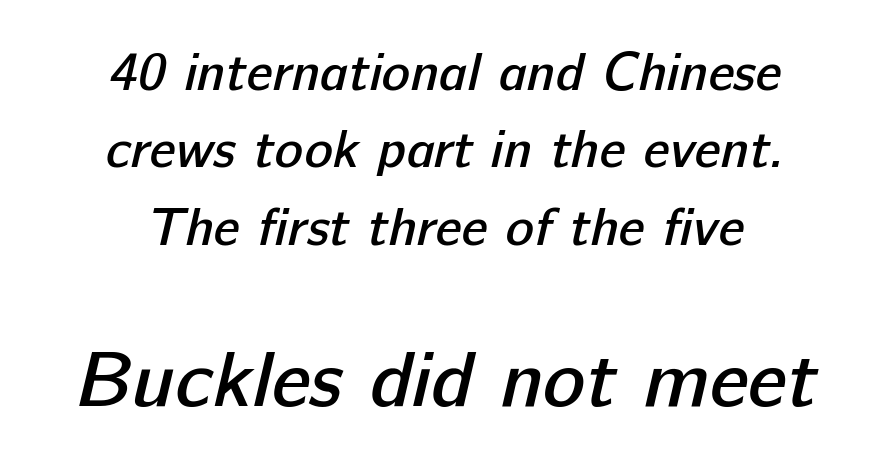
The image shows 79 px semibold sans-serif type; set centered, normal line spacing (1.46x), normal letter spacing, not underlined; the second (bottom) block is 1.49x larger; low stroke contrast and a medium x-height.
